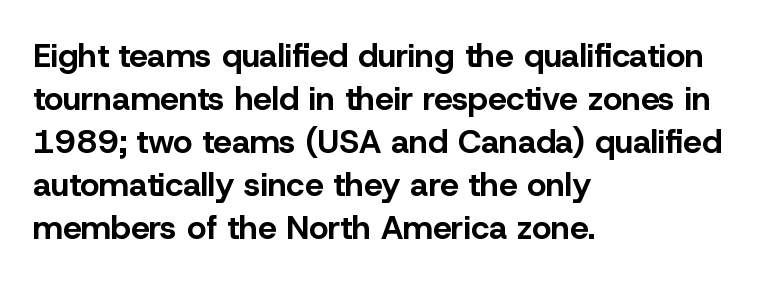
Q: Is the text bold? A: Yes.
Q: Is the text italic (slanted)? A: No, it is upright.
Q: Is the typeface a serif or a sans-serif typeface? A: Sans-serif.
Q: Is the text underlined? A: No.
Q: How is the paragraph aligned? A: Left-aligned.
Q: Is the spacing between letters normal or unusually wide? A: Normal.
Q: Is the spacing between lines tight, normal or loose? A: Normal.
Q: Width (condensed, normal, or wide)? A: Normal.
Q: Stroke contrast? A: Low.
Q: x-height? A: Medium.
Q: Monospaced? A: No.
